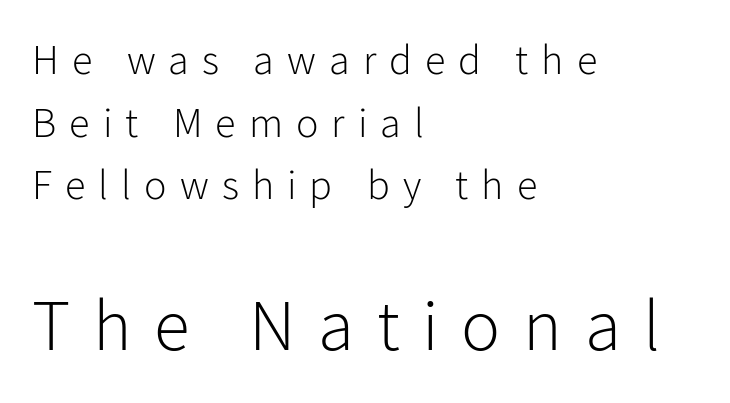
Ordinary non-slanted type is in use. Here the glyphs are tracked loosely, breaking word shapes into spaced letters. Is the type heavy? It reads as light-to-regular instead. A bare baseline throughout the passage. Nope, no serifs anywhere on these letters. Leading matches the norm, producing a regular column.
